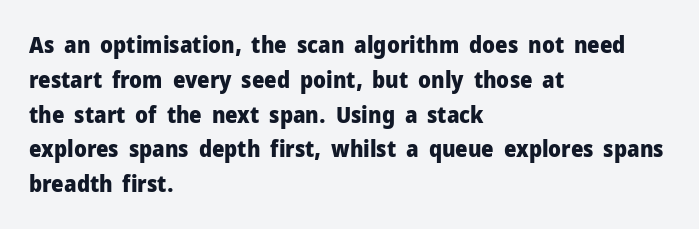
One-word summary of the alignment: left. Characters remain perfectly vertical along every line. Words float on clear page, feet unadorned. Look at the tracking — it's just the regular setting, nothing added.
